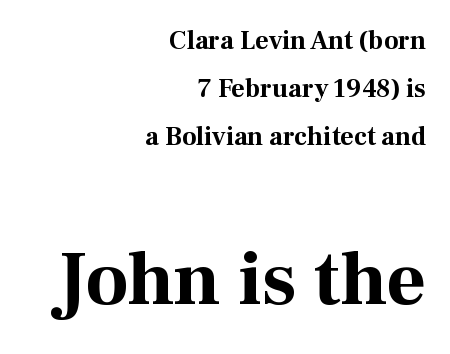
The image shows 77 px bold serif type, upright; set right-aligned, line spacing 1.85x, normal letter spacing, not underlined; the second (bottom) block is 2.96x larger; medium stroke contrast and a medium x-height.
